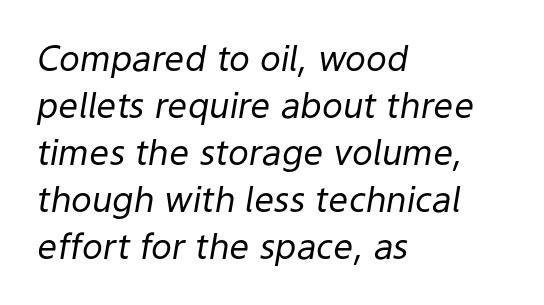
{"italic": "yes", "lean": "right", "slant_degrees": 9, "bold": "no", "weight": "regular", "width": "normal", "stroke_contrast": "low", "x_height": "medium", "monospaced": "no", "underline": "no", "align": "left", "line_spacing": "normal", "line_spacing_ratio": 1.34, "letter_spacing": "normal", "letter_spacing_em": 0.0, "glyph_px": 35}
